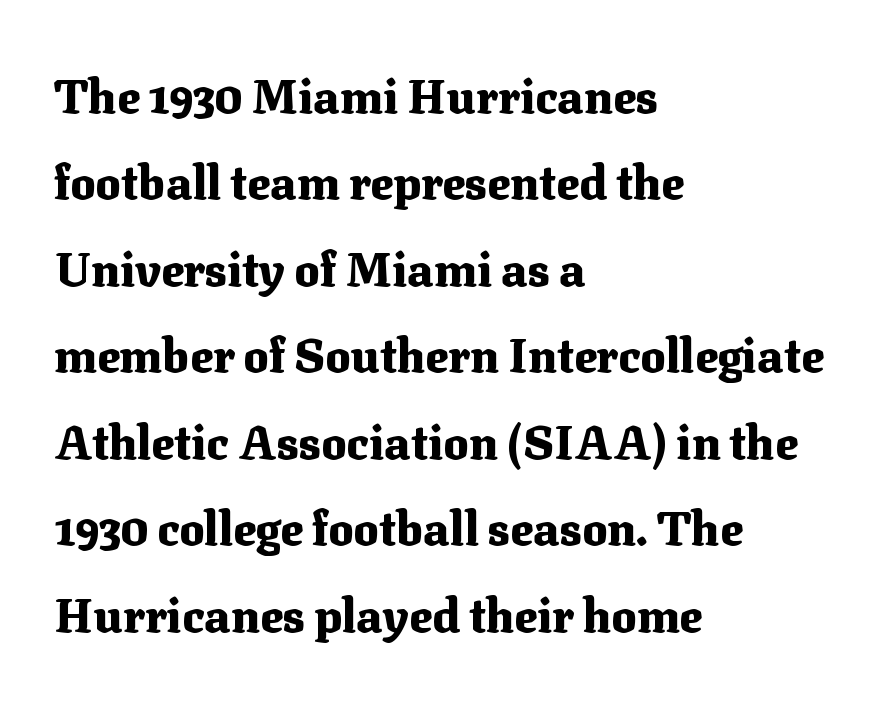
The image shows 47 px heavy serif type, upright; set left-aligned, line spacing 1.84x, normal letter spacing, not underlined; medium stroke contrast and a medium x-height.
